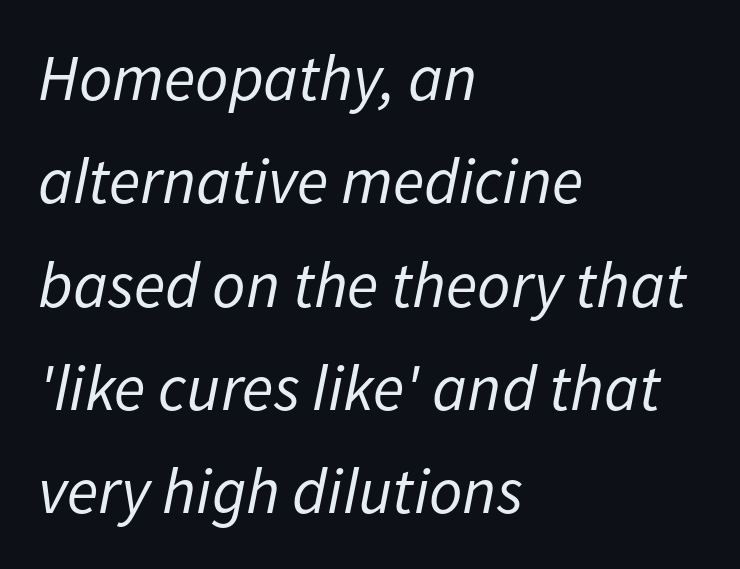
The image shows 65 px regular-weight type, italic (leaning right); set left-aligned, normal line spacing (1.59x), normal letter spacing, not underlined; low stroke contrast and a medium x-height.
